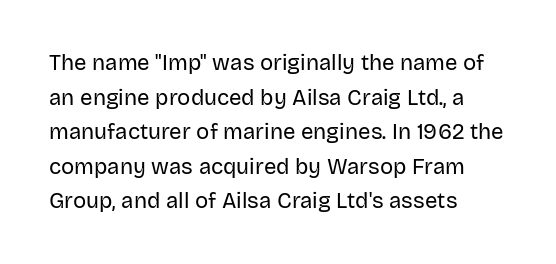
{"italic": "no", "bold": "no", "underline": "no", "align": "left", "line_spacing": "normal", "line_spacing_ratio": 1.57, "letter_spacing": "normal", "letter_spacing_em": 0.0, "glyph_px": 22}
